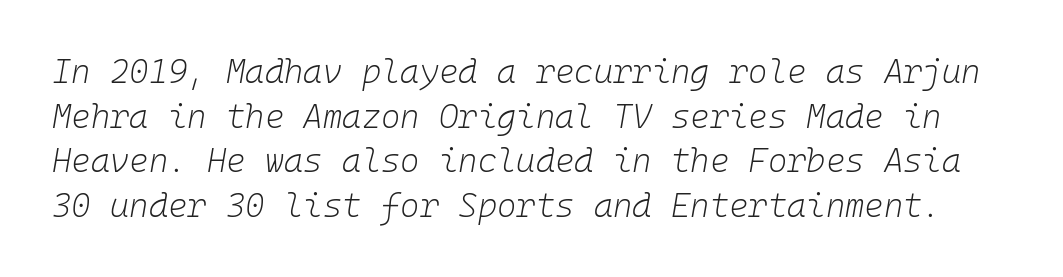
Q: Is the text bold? A: No.
Q: Is the text italic (slanted)? A: Yes, it leans right by about 10 degrees.
Q: Is the text underlined? A: No.
Q: Is the spacing between letters normal or unusually wide? A: Normal.
Q: Is the spacing between lines tight, normal or loose? A: Normal.
Q: Width (condensed, normal, or wide)? A: Normal.
Q: Stroke contrast? A: Low.
Q: x-height? A: Medium.
Q: Monospaced? A: Yes.
